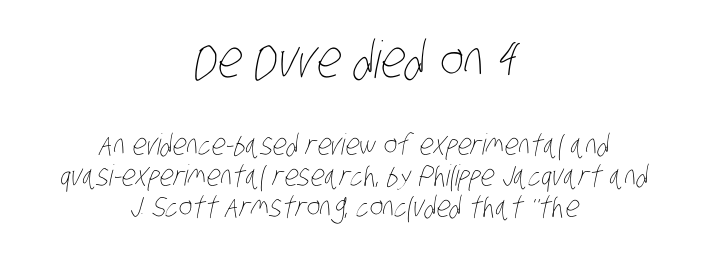
The image shows 51 px thin, condensed type; set centered, tight line spacing (1.07x), normal letter spacing, not underlined; the first (top) block is 1.76x larger; low stroke contrast and a large x-height.
